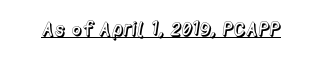
The image shows 20 px text type; set normal letter spacing, underlined.
